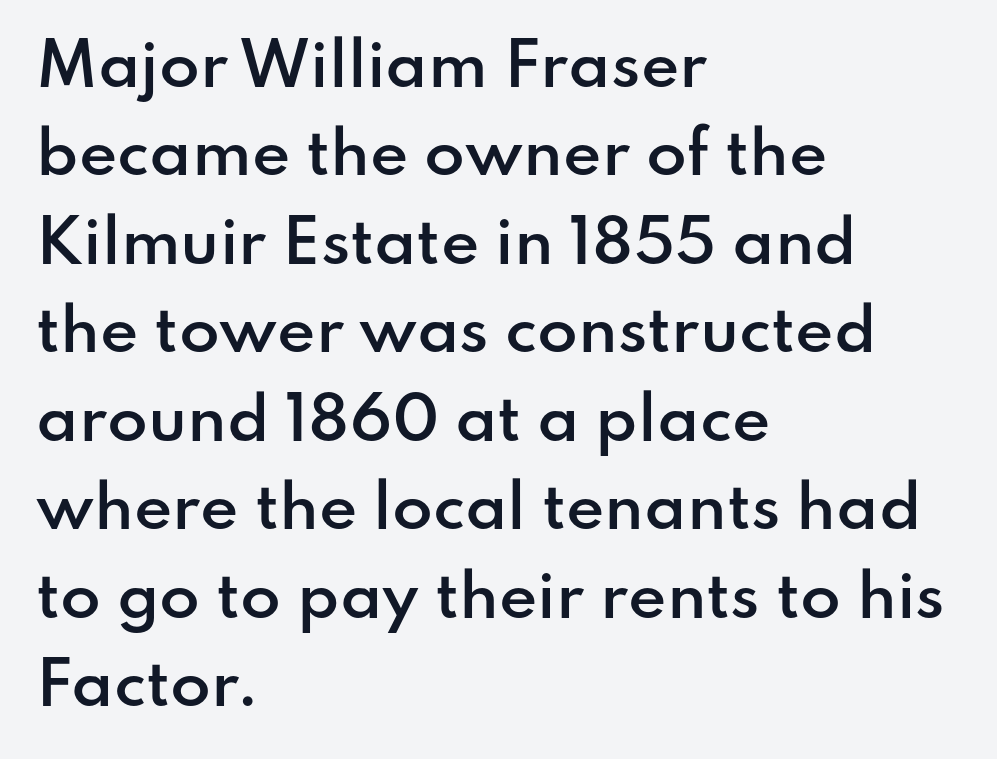
The image shows 59 px semibold sans-serif type, upright; set left-aligned, normal line spacing (1.5x), normal letter spacing, not underlined; low stroke contrast and a small x-height.
